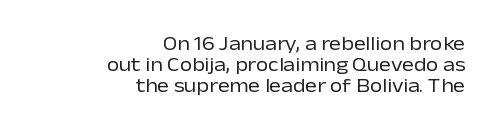
The image shows 20 px text type, upright; set right-aligned, tight line spacing (1.04x), normal letter spacing, not underlined.
